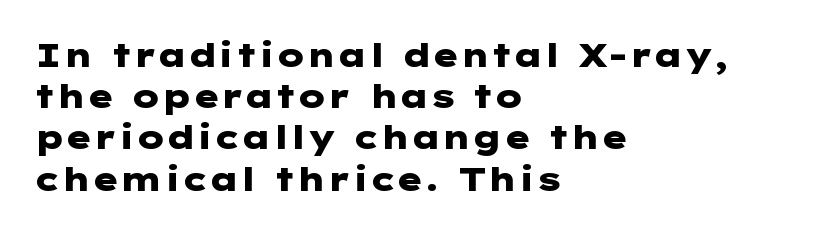
The image shows 33 px heavy, wide sans-serif type, upright; set left-aligned, normal line spacing (1.25x), normal letter spacing, not underlined; low stroke contrast and a medium x-height.
